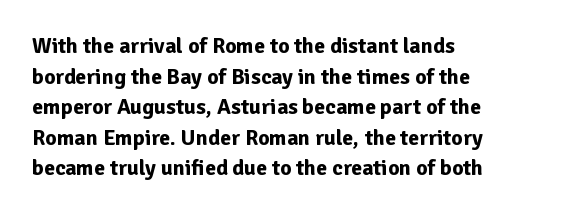
{"italic": "no", "bold": "yes", "underline": "no", "align": "left", "line_spacing": "normal", "line_spacing_ratio": 1.39, "letter_spacing": "normal", "letter_spacing_em": 0.0, "glyph_px": 22}
